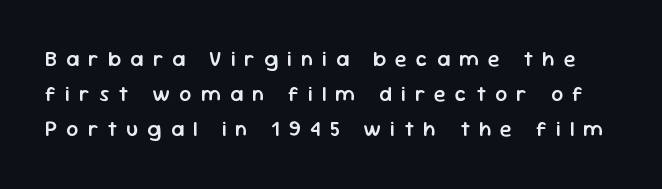
{"italic": "no", "bold": "semi", "underline": "no", "line_spacing": "normal", "line_spacing_ratio": 1.67, "letter_spacing": "wide", "letter_spacing_em": 0.44, "glyph_px": 21}
